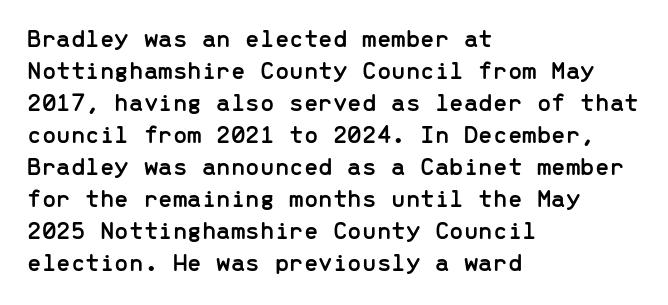
The image shows 26 px text type, upright; set left-aligned, line spacing 1.23x, normal letter spacing, not underlined.
